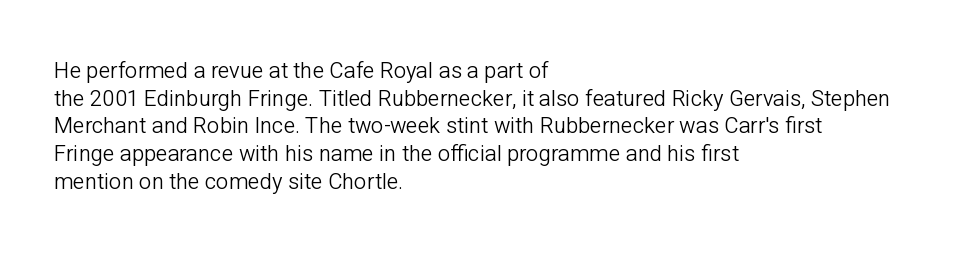
The image shows 22 px text type, upright; set left-aligned, normal line spacing (1.26x), normal letter spacing, not underlined.
